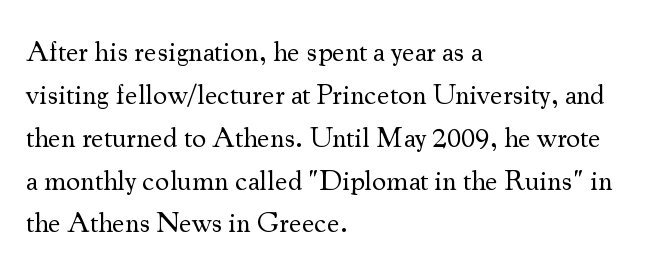
Q: Is the text bold? A: No.
Q: Is the text italic (slanted)? A: No, it is upright.
Q: Is the typeface a serif or a sans-serif typeface? A: Serif.
Q: Is the text underlined? A: No.
Q: How is the paragraph aligned? A: Left-aligned.
Q: Is the spacing between letters normal or unusually wide? A: Normal.
Q: Is the spacing between lines tight, normal or loose? A: Normal.
Q: Width (condensed, normal, or wide)? A: Normal.
Q: Stroke contrast? A: Medium.
Q: x-height? A: Small.
Q: Monospaced? A: No.
